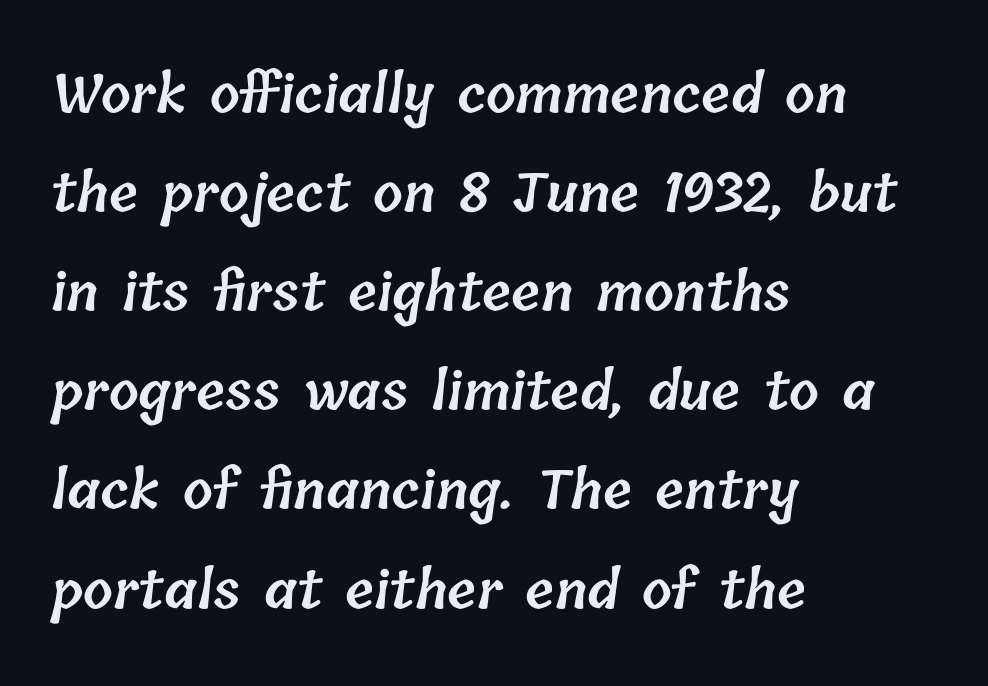
Q: Is the text bold? A: Semi-bold.
Q: Is the text underlined? A: No.
Q: How is the paragraph aligned? A: Left-aligned.
Q: Is the spacing between letters normal or unusually wide? A: Normal.
Q: Width (condensed, normal, or wide)? A: Normal.
Q: Stroke contrast? A: Low.
Q: x-height? A: Medium.
Q: Monospaced? A: No.
